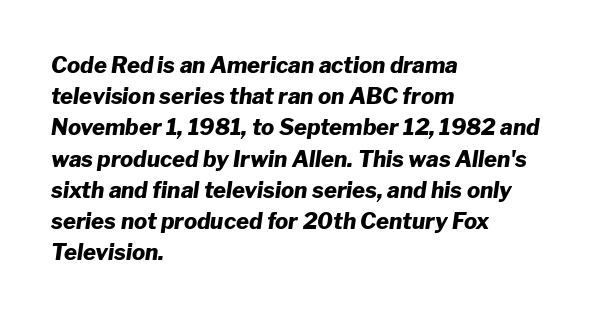
{"italic": "yes", "lean": "right", "slant_degrees": 8, "bold": "yes", "underline": "no", "align": "left", "line_spacing": "normal", "line_spacing_ratio": 1.42, "letter_spacing": "normal", "letter_spacing_em": 0.0, "glyph_px": 22}
